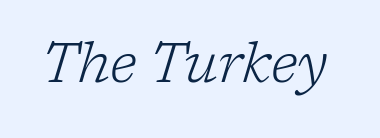
{"serif": "yes", "italic": "yes", "lean": "right", "slant_degrees": 17, "bold": "no", "weight": "light", "width": "normal", "stroke_contrast": "low", "x_height": "medium", "monospaced": "no", "underline": "no", "letter_spacing": "normal", "letter_spacing_em": 0.0, "glyph_px": 55}
